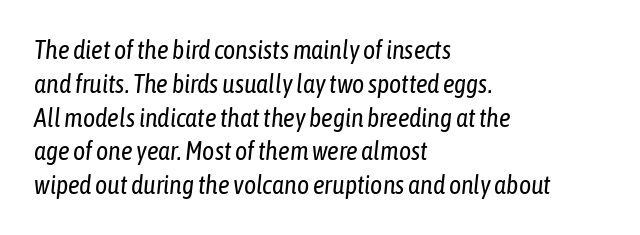
The image shows 26 px text type, italic (leaning right); set left-aligned, normal line spacing (1.3x), normal letter spacing, not underlined.
